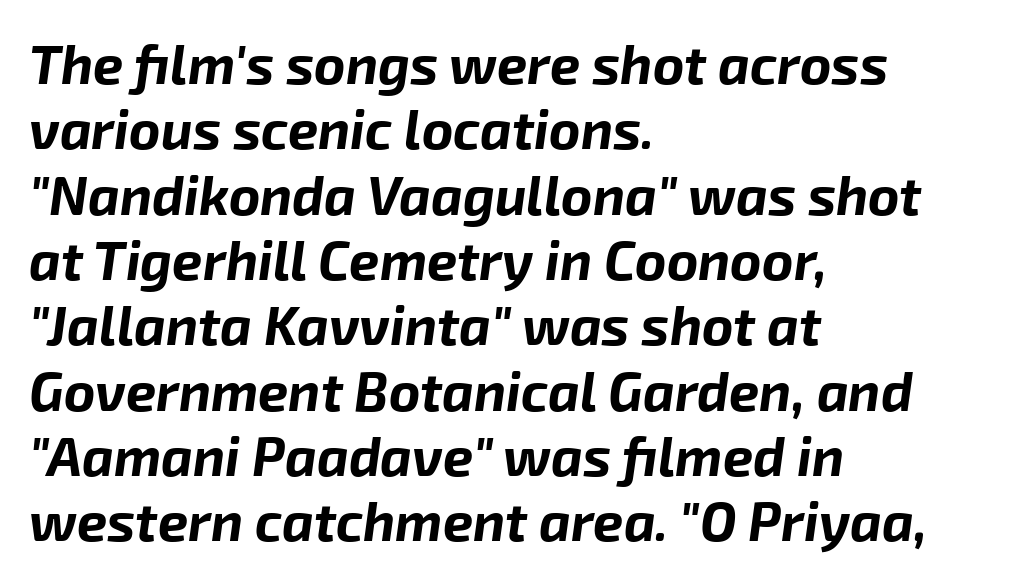
Q: Is the text bold? A: Yes.
Q: Is the text italic (slanted)? A: Yes, it leans right by about 8 degrees.
Q: Is the text underlined? A: No.
Q: How is the paragraph aligned? A: Left-aligned.
Q: Is the spacing between letters normal or unusually wide? A: Normal.
Q: Width (condensed, normal, or wide)? A: Normal.
Q: Stroke contrast? A: Low.
Q: x-height? A: Medium.
Q: Monospaced? A: No.
